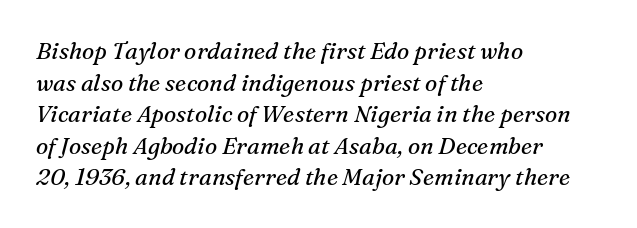
{"italic": "yes", "lean": "right", "slant_degrees": 16, "bold": "no", "underline": "no", "align": "left", "line_spacing": "normal", "line_spacing_ratio": 1.37, "letter_spacing": "normal", "letter_spacing_em": 0.0, "glyph_px": 23}
